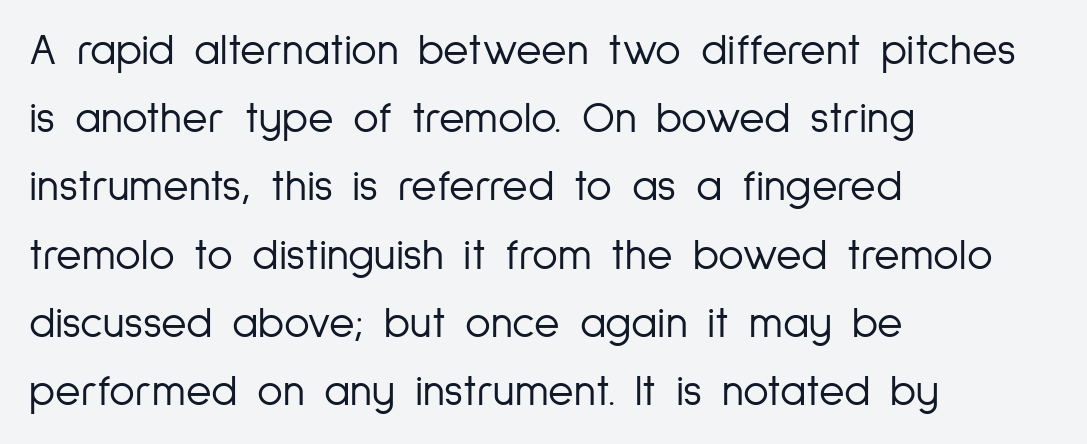
The image shows 44 px light, condensed sans-serif type, upright; set left-aligned, normal line spacing (1.55x), normal letter spacing, not underlined; low stroke contrast and a medium x-height.
